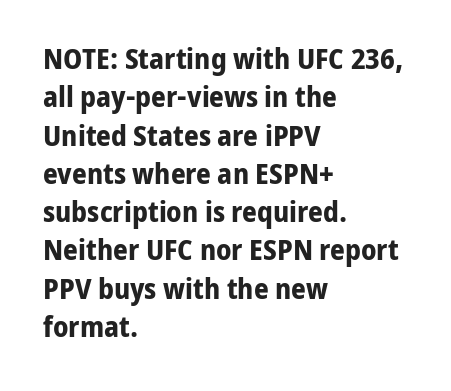
Words appear dense and cohesive because spacing is normal. I'd describe the lettering as bold — thick and assertive. Interline gaps are of average width in this sample. Each letter keeps its own natural width here, so spacing adapts to shape. This sample uses an upright cut, with every glyph sitting square on the baseline. Grotesque or geometric, the face here clearly has no serifs.
